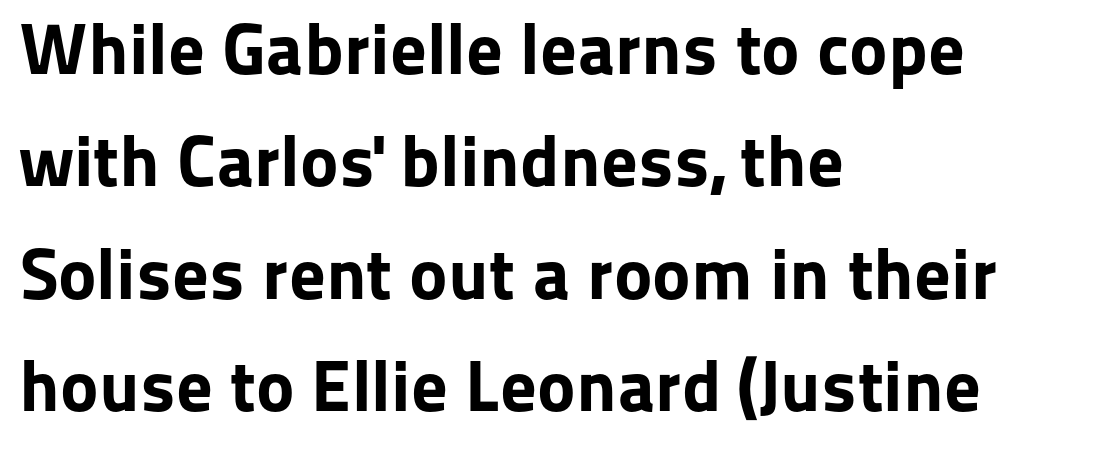
Q: Is the text bold? A: Yes.
Q: Is the text italic (slanted)? A: No, it is upright.
Q: Is the typeface a serif or a sans-serif typeface? A: Sans-serif.
Q: Is the text underlined? A: No.
Q: How is the paragraph aligned? A: Left-aligned.
Q: Is the spacing between letters normal or unusually wide? A: Normal.
Q: Is the spacing between lines tight, normal or loose? A: Normal.
Q: Width (condensed, normal, or wide)? A: Normal.
Q: Stroke contrast? A: Low.
Q: x-height? A: Medium.
Q: Monospaced? A: No.
